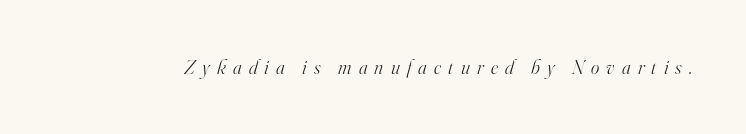
Q: Is the text bold? A: No.
Q: Is the text italic (slanted)? A: Yes, it leans right by about 16 degrees.
Q: Is the text underlined? A: No.
Q: Is the spacing between letters normal or unusually wide? A: Unusually wide.
